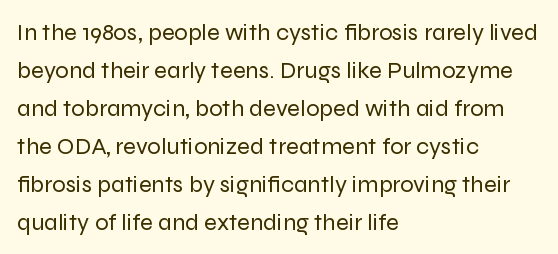
The image shows 24 px text type, upright; set left-aligned, normal line spacing (1.58x), normal letter spacing, not underlined.
